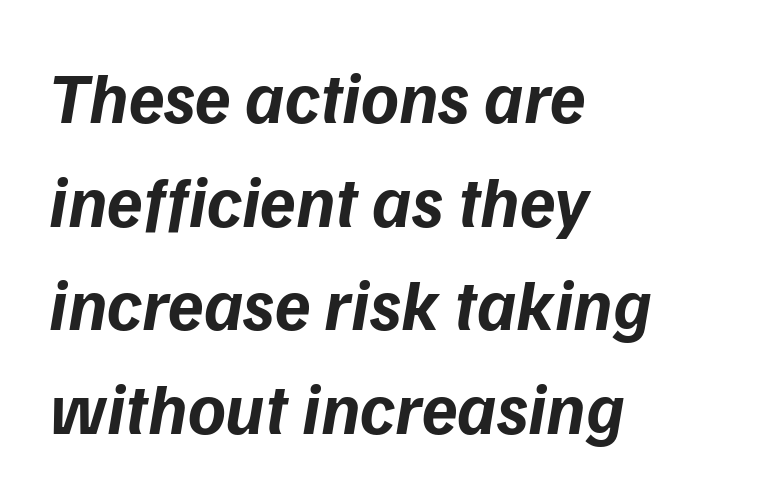
{"italic": "yes", "lean": "right", "slant_degrees": 9, "bold": "yes", "weight": "bold", "width": "normal", "stroke_contrast": "low", "x_height": "medium", "monospaced": "no", "underline": "no", "align": "left", "line_spacing": "normal", "line_spacing_ratio": 1.44, "letter_spacing": "normal", "letter_spacing_em": 0.0, "glyph_px": 72}
